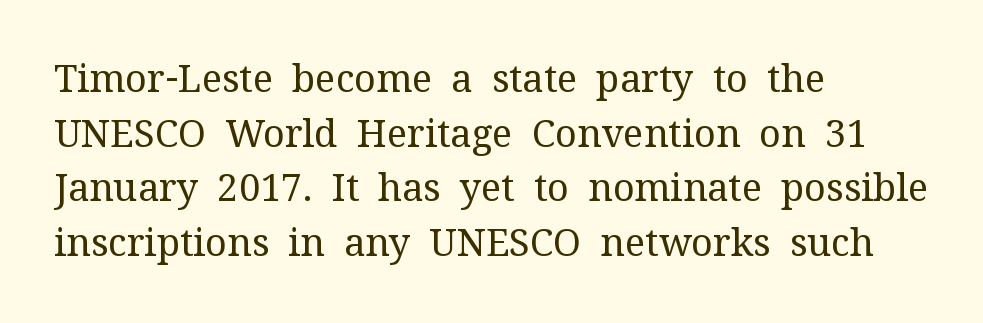
{"serif": "yes", "italic": "no", "bold": "no", "weight": "regular", "width": "normal", "stroke_contrast": "medium", "x_height": "medium", "monospaced": "no", "underline": "no", "align": "left", "line_spacing": "normal", "line_spacing_ratio": 1.44, "letter_spacing": "normal", "letter_spacing_em": 0.0, "glyph_px": 38}
